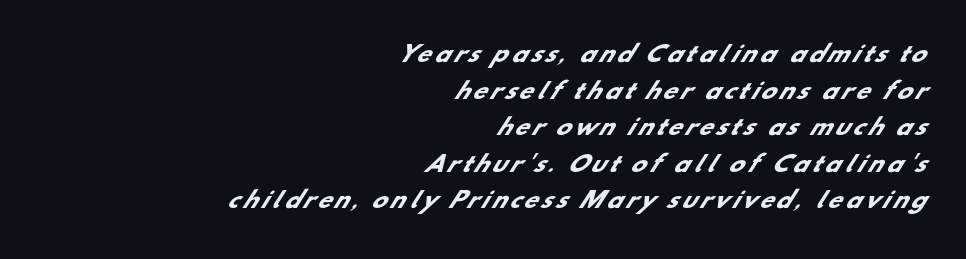
Q: Is the text bold? A: Yes.
Q: Is the text underlined? A: No.
Q: How is the paragraph aligned? A: Right-aligned.
Q: Is the spacing between lines tight, normal or loose? A: Normal.
